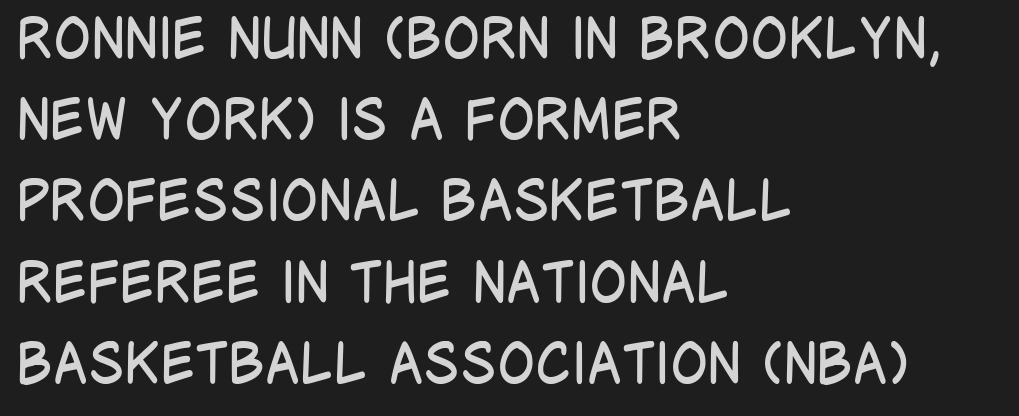
Q: Is the text bold? A: No.
Q: Is the text italic (slanted)? A: No, it is upright.
Q: Is the typeface a serif or a sans-serif typeface? A: Sans-serif.
Q: Is the text underlined? A: No.
Q: How is the paragraph aligned? A: Left-aligned.
Q: Is the spacing between letters normal or unusually wide? A: Normal.
Q: Is the spacing between lines tight, normal or loose? A: Normal.
Q: Width (condensed, normal, or wide)? A: Condensed.
Q: Stroke contrast? A: Low.
Q: x-height? A: Large.
Q: Monospaced? A: No.
